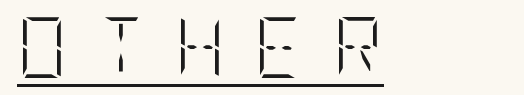
Q: Is the text bold? A: No.
Q: Is the text italic (slanted)? A: No, it is upright.
Q: Is the text underlined? A: Yes.
Q: How is the paragraph aligned? A: Left-aligned.
Q: Is the spacing between letters normal or unusually wide? A: Unusually wide.
Q: Width (condensed, normal, or wide)? A: Condensed.
Q: Stroke contrast? A: Low.
Q: x-height? A: Large.
